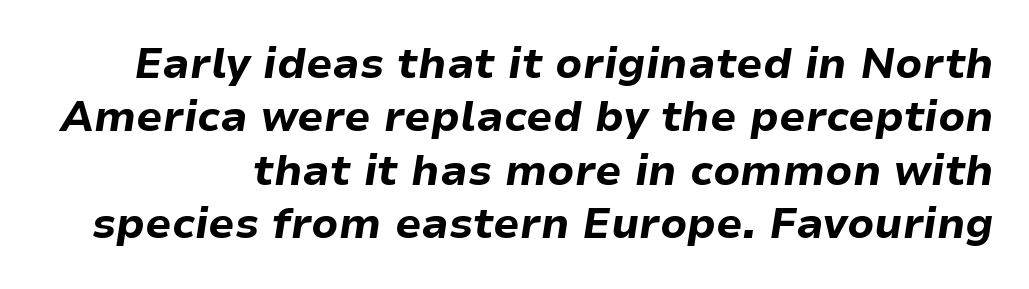
{"italic": "yes", "lean": "right", "slant_degrees": 9, "bold": "yes", "weight": "bold", "width": "normal", "stroke_contrast": "low", "x_height": "medium", "monospaced": "no", "underline": "no", "line_spacing": "normal", "line_spacing_ratio": 1.27, "letter_spacing": "normal", "letter_spacing_em": 0.0, "glyph_px": 42}
